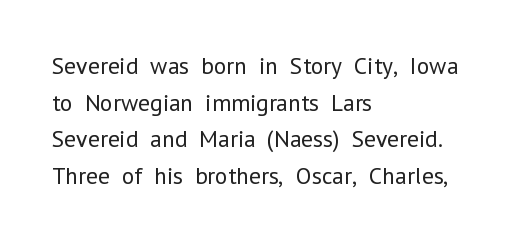
Q: Is the text bold? A: No.
Q: Is the text italic (slanted)? A: No, it is upright.
Q: Is the text underlined? A: No.
Q: How is the paragraph aligned? A: Left-aligned.
Q: Is the spacing between letters normal or unusually wide? A: Normal.
Q: Is the spacing between lines tight, normal or loose? A: Normal.
